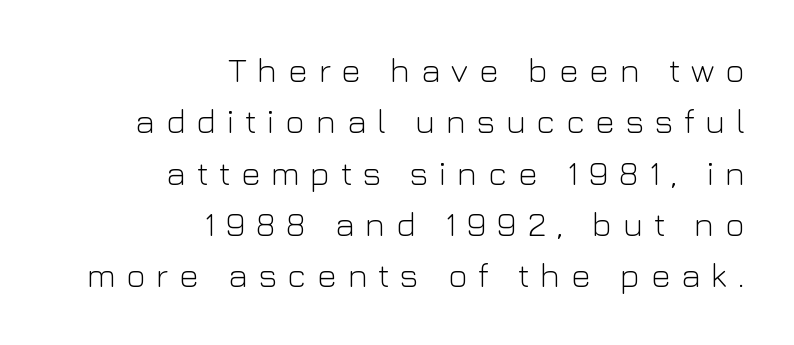
Q: Is the text bold? A: No.
Q: Is the text italic (slanted)? A: No, it is upright.
Q: Is the typeface a serif or a sans-serif typeface? A: Sans-serif.
Q: Is the text underlined? A: No.
Q: How is the paragraph aligned? A: Right-aligned.
Q: Is the spacing between letters normal or unusually wide? A: Unusually wide.
Q: Is the spacing between lines tight, normal or loose? A: Normal.
Q: Width (condensed, normal, or wide)? A: Normal.
Q: Stroke contrast? A: Low.
Q: x-height? A: Medium.
Q: Monospaced? A: No.
